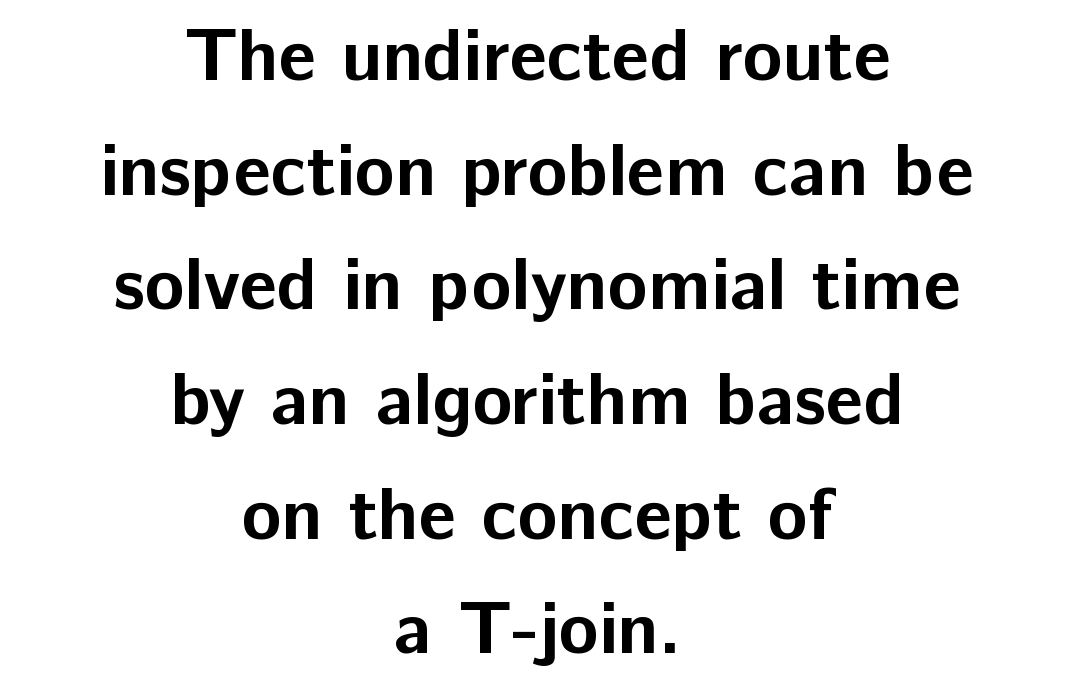
The image shows 74 px bold sans-serif type, upright; set centered, normal line spacing (1.55x), normal letter spacing, not underlined; low stroke contrast and a medium x-height.
